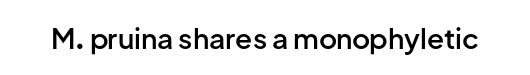
{"serif": "no", "italic": "no", "bold": "semi", "weight": "semibold", "width": "normal", "stroke_contrast": "low", "x_height": "medium", "monospaced": "no", "underline": "no", "letter_spacing": "normal", "letter_spacing_em": 0.0, "glyph_px": 28}
